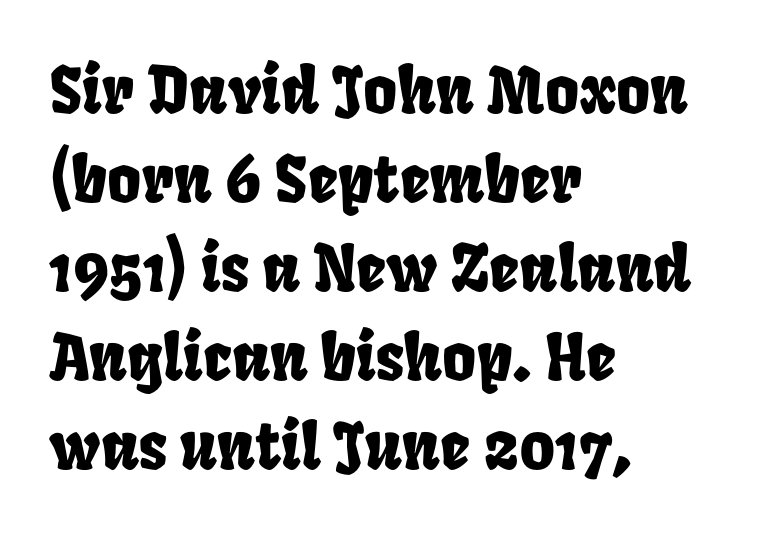
Tracking value appears to be zero — textbook default spacing. Unmarked baselines from the first word to the last. Looks like regular typesetting: each glyph gets only the width it needs. Where is the straight margin? On the left. Compared with typical paragraphs, the rows here are spaced about the same.
